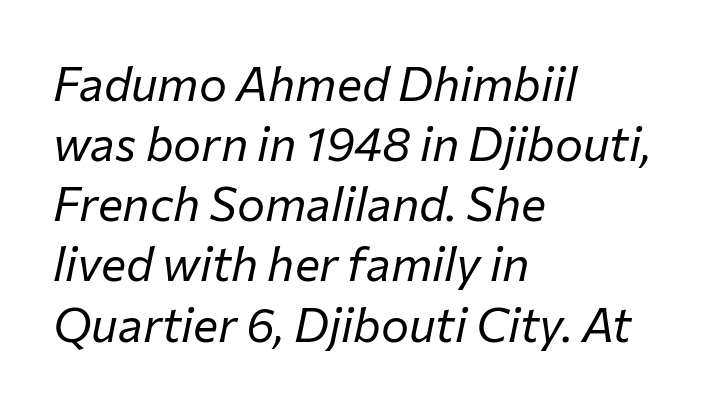
This rendering uses left alignment, leaving the right contour irregular. Unbolded letterforms with no extra heft. The horizontal fit of the characters is conventional and even. Designer's note — italics engaged. The passage shown stacks its lines at a standard gap. The rendering uses natural spacing where letterforms have individual widths.
